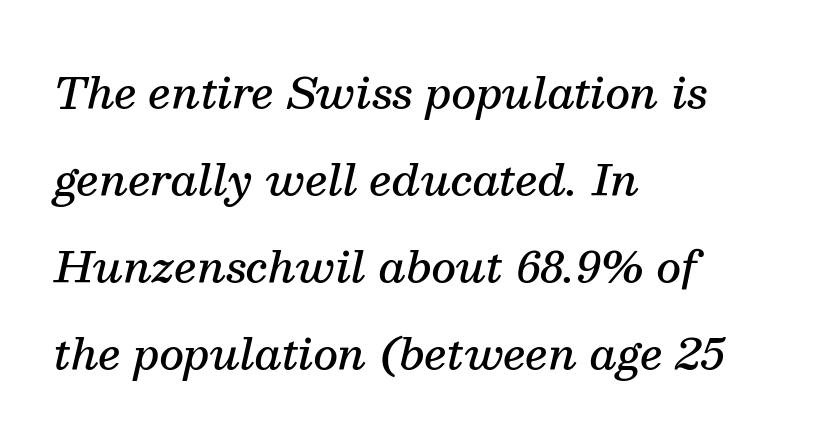
Type style note: has serifs. Widely set lines give the paragraph a tall, airy silhouette. Is the block centered? No — it sits flush against the left margin. The characters look somewhat weighty, a semibold short of true bold. The face used here is proportionally spaced, like ordinary book or web type. Type without underlining.
